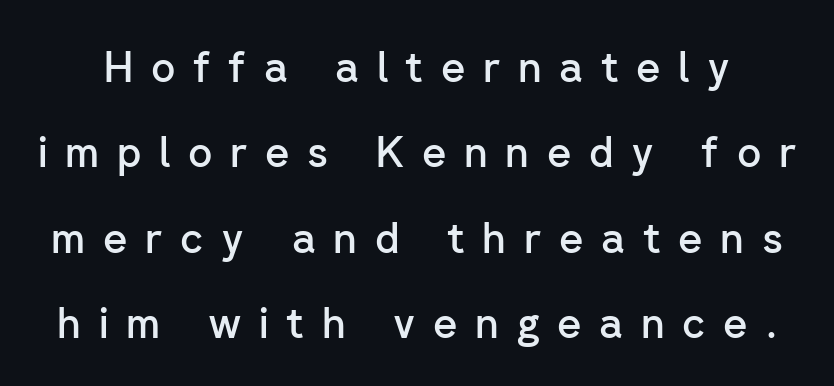
The image shows 42 px semibold sans-serif type, upright; set loose line spacing (2.03x), unusually wide letter spacing (+0.42 em), not underlined; low stroke contrast and a medium x-height.
